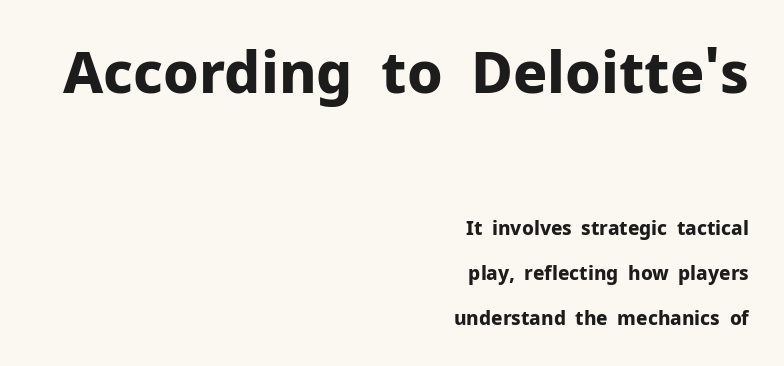
The image shows 57 px bold sans-serif type, upright; set right-aligned, loose line spacing (2.36x), normal letter spacing, not underlined; the first (top) block is 3.0x larger; low stroke contrast and a medium x-height.
